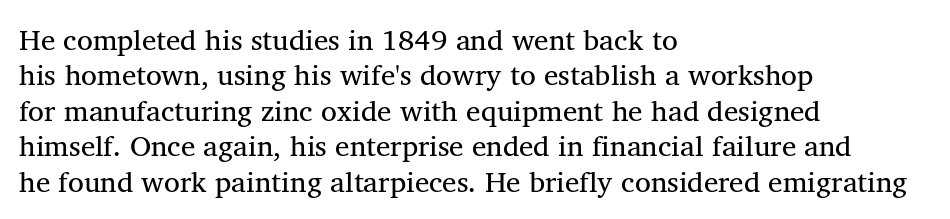
What kind of face is this? One with serifs. You could not count columns in this text — the font is proportionally spaced. Underlining? Definitely not there. The specimen reads as upright at a glance. Is the letter spacing exaggerated? No — it looks like the ordinary default. The ragged edge is on the right, which tells us the setting is flush left.
